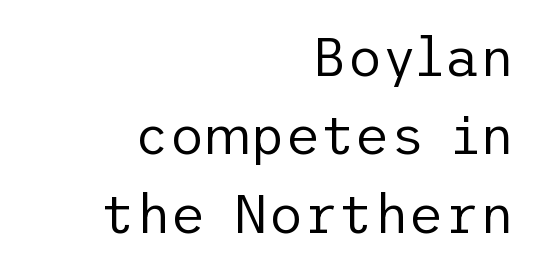
The image shows 54 px regular-weight sans-serif type, upright; set right-aligned, normal line spacing (1.45x), normal letter spacing, not underlined; low stroke contrast and a medium x-height.
